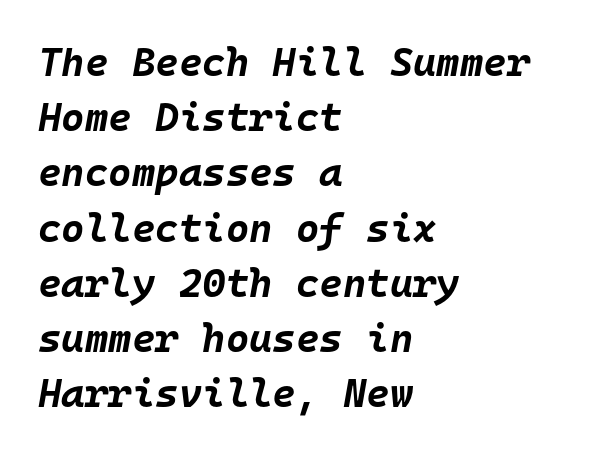
The specimen omits any rule beneath the text block's lines. A typesetter would call this monospace, since all characters share one set width. Observe the lean: these are italic letterforms. The type is set solid horizontally, with unmodified tracking. This is heavy type, rendered in bold. This rendering uses left alignment, leaving the right contour irregular.
